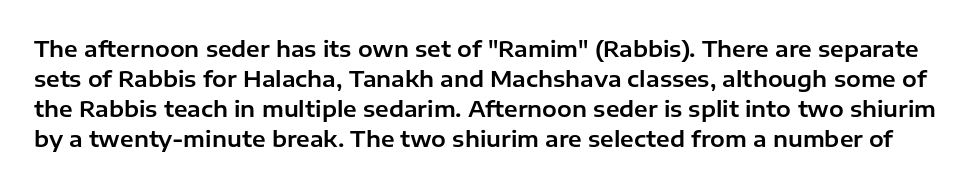
{"italic": "no", "underline": "no", "line_spacing": "normal", "line_spacing_ratio": 1.37, "letter_spacing": "normal", "letter_spacing_em": 0.0, "glyph_px": 22}
